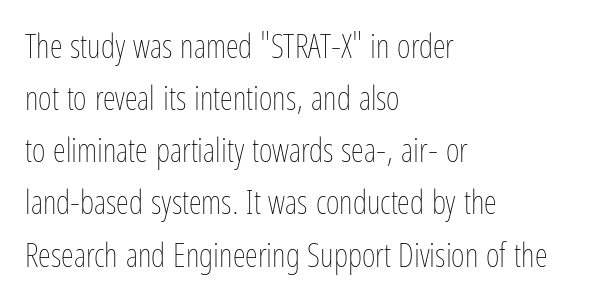
{"italic": "no", "bold": "no", "weight": "thin", "width": "condensed", "stroke_contrast": "low", "x_height": "medium", "monospaced": "no", "underline": "no", "align": "left", "line_spacing": "normal", "line_spacing_ratio": 1.58, "letter_spacing": "normal", "letter_spacing_em": 0.0, "glyph_px": 33}
